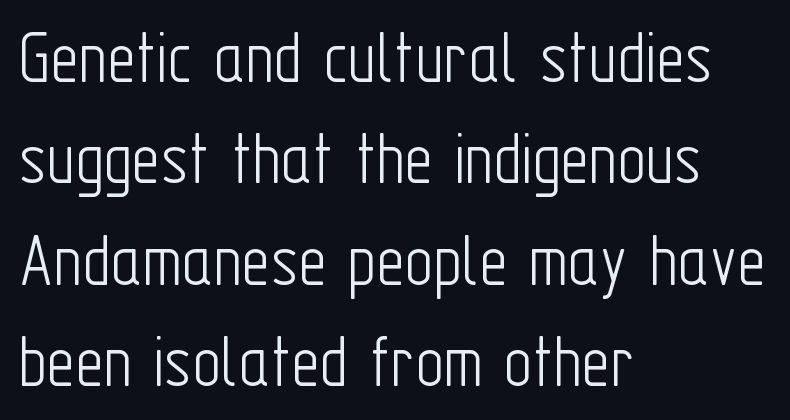
Observe the absence of serifs on each vertical stroke in this sample. You could not count columns in this text — the font is proportionally spaced. The line-height multiplier appears to be the usual default. Weight: not bold — regular or lighter. Tracking here is standard; glyphs follow each other at the usual distance. These lines are set flush left with a ragged right edge.
